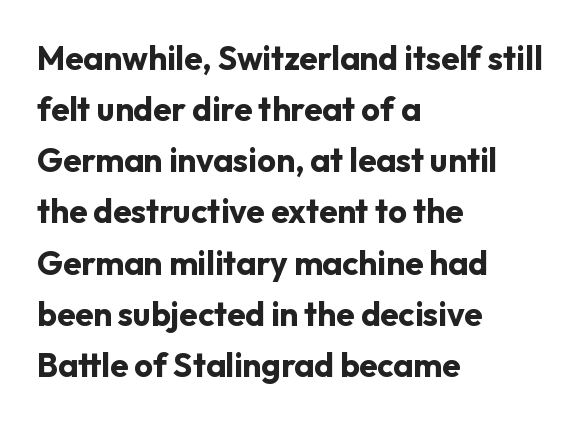
The image shows 33 px bold sans-serif type, upright; set left-aligned, normal line spacing (1.55x), normal letter spacing, not underlined; low stroke contrast and a medium x-height.
